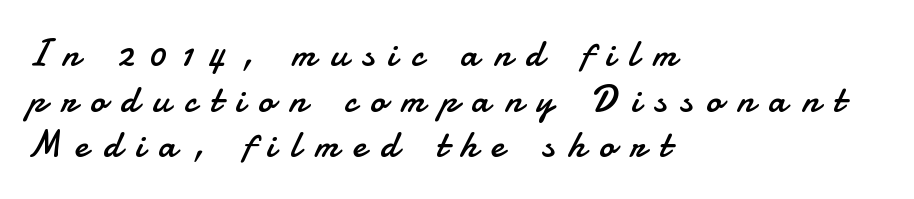
{"serif": "no", "bold": "no", "weight": "regular", "width": "normal", "stroke_contrast": "low", "x_height": "small", "monospaced": "no", "underline": "no", "align": "left", "line_spacing_ratio": 1.2, "letter_spacing": "wide", "letter_spacing_em": 0.38, "glyph_px": 38}
